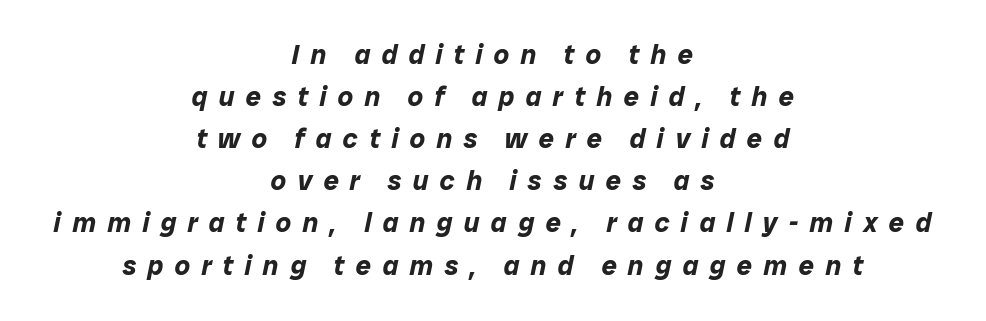
Q: Is the text bold? A: Yes.
Q: Is the text italic (slanted)? A: Yes, it leans right by about 12 degrees.
Q: Is the text underlined? A: No.
Q: How is the paragraph aligned? A: Centered.
Q: Is the spacing between letters normal or unusually wide? A: Unusually wide.
Q: Is the spacing between lines tight, normal or loose? A: Normal.
